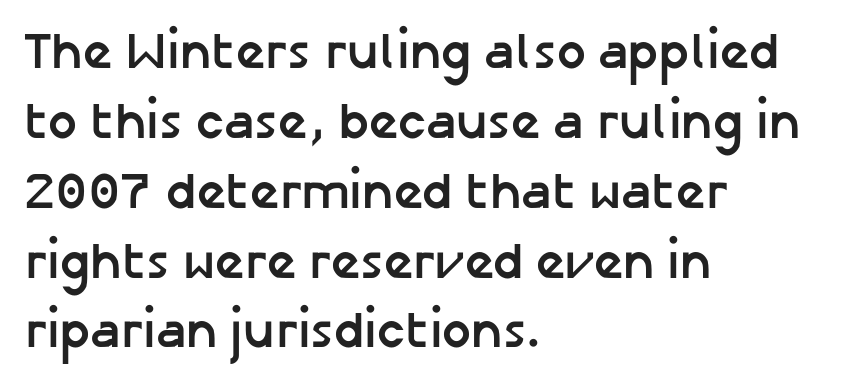
Q: Is the text bold? A: Yes.
Q: Is the text italic (slanted)? A: No, it is upright.
Q: Is the typeface a serif or a sans-serif typeface? A: Sans-serif.
Q: Is the text underlined? A: No.
Q: How is the paragraph aligned? A: Left-aligned.
Q: Is the spacing between letters normal or unusually wide? A: Normal.
Q: Is the spacing between lines tight, normal or loose? A: Normal.
Q: Width (condensed, normal, or wide)? A: Normal.
Q: Stroke contrast? A: Low.
Q: x-height? A: Medium.
Q: Monospaced? A: No.
